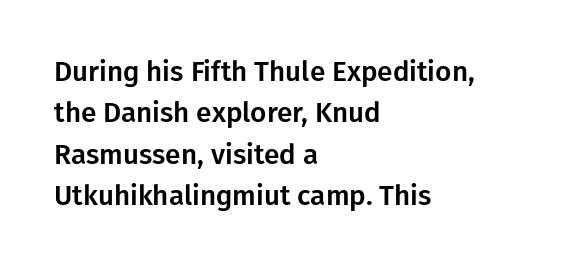
Q: Is the text italic (slanted)? A: No, it is upright.
Q: Is the typeface a serif or a sans-serif typeface? A: Sans-serif.
Q: Is the text underlined? A: No.
Q: How is the paragraph aligned? A: Left-aligned.
Q: Is the spacing between letters normal or unusually wide? A: Normal.
Q: Is the spacing between lines tight, normal or loose? A: Normal.
Q: Width (condensed, normal, or wide)? A: Normal.
Q: Stroke contrast? A: Low.
Q: x-height? A: Medium.
Q: Monospaced? A: No.
